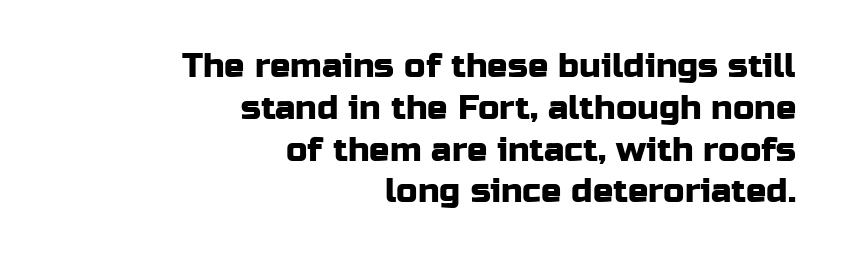
{"serif": "no", "italic": "no", "width": "normal", "stroke_contrast": "low", "x_height": "medium", "monospaced": "no", "underline": "no", "align": "right", "line_spacing_ratio": 1.23, "letter_spacing": "normal", "letter_spacing_em": 0.0, "glyph_px": 34}
